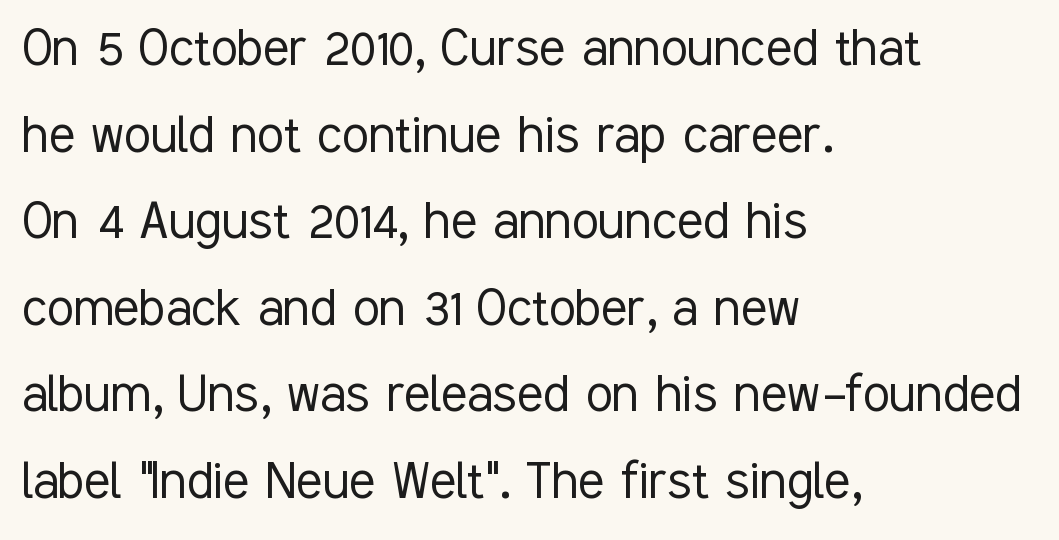
Short and long lines alike share a common starting point at left. Every stem runs plumb, perpendicular to the baseline. The passage shown is typed in a proportional face where columns would drift. This rendering leaves character spacing at its baseline value. Font category for this specimen: sans-serif.
